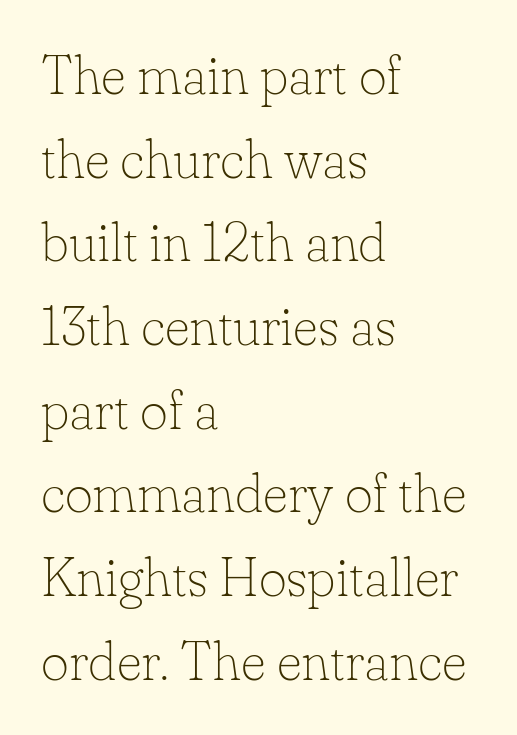
The image shows 54 px thin serif type, upright; set left-aligned, normal line spacing (1.55x), normal letter spacing, not underlined; low stroke contrast and a small x-height.
